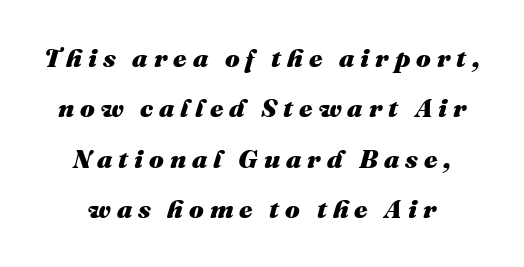
Yep, that's italic — everything's leaning. Someone cranked the tracking dial way up on this one. A dark, heavy texture on the line: the type is bold. Each new line begins a long way beneath the previous one. Clear beneath every line of the passage.
